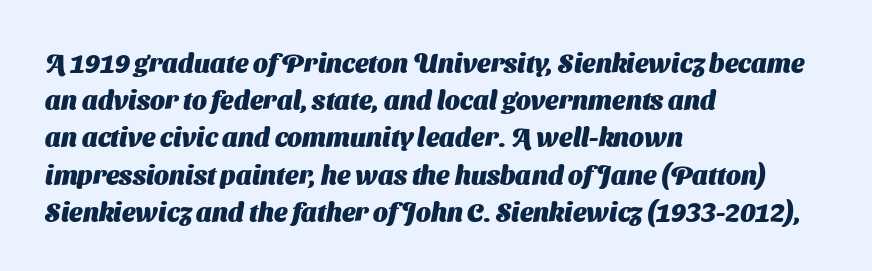
The letters are bold, with thick, heavy strokes. Anything drawn beneath the words? Only blank space. Students, observe: this is what conventionally led text looks like. The rag falls on the right side of this text block. Is the letter spacing exaggerated? No — it looks like the ordinary default.
